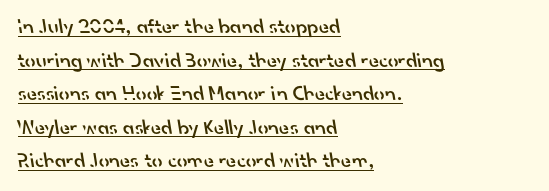
Q: Is the text bold? A: Semi-bold.
Q: Is the text underlined? A: Yes.
Q: How is the paragraph aligned? A: Left-aligned.
Q: Is the spacing between letters normal or unusually wide? A: Normal.
Q: Is the spacing between lines tight, normal or loose? A: Normal.
